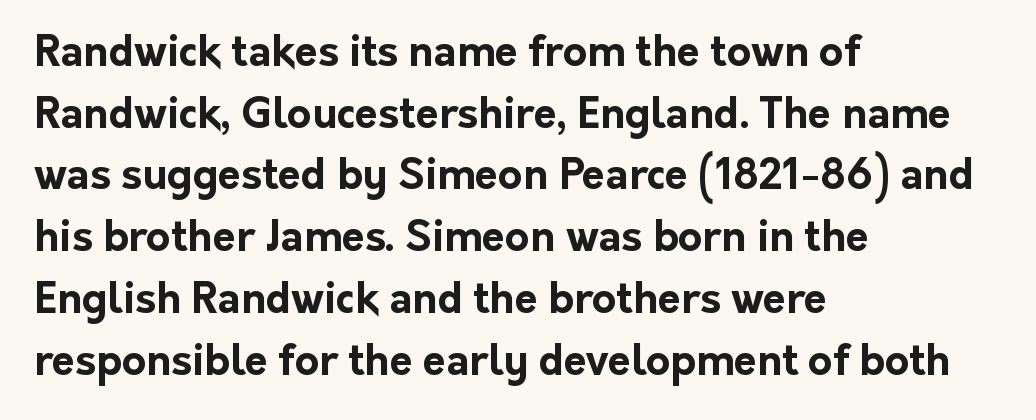
Q: Is the text bold? A: Yes.
Q: Is the text italic (slanted)? A: No, it is upright.
Q: Is the typeface a serif or a sans-serif typeface? A: Sans-serif.
Q: Is the text underlined? A: No.
Q: How is the paragraph aligned? A: Left-aligned.
Q: Is the spacing between letters normal or unusually wide? A: Normal.
Q: Is the spacing between lines tight, normal or loose? A: Normal.
Q: Width (condensed, normal, or wide)? A: Normal.
Q: Stroke contrast? A: Low.
Q: x-height? A: Medium.
Q: Monospaced? A: No.
